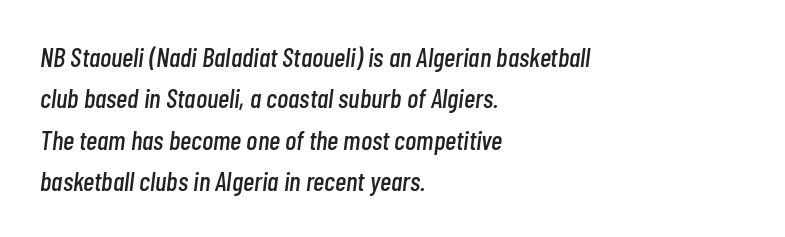
The image shows 27 px text type, italic (leaning right); set left-aligned, normal line spacing (1.53x), normal letter spacing, not underlined.
